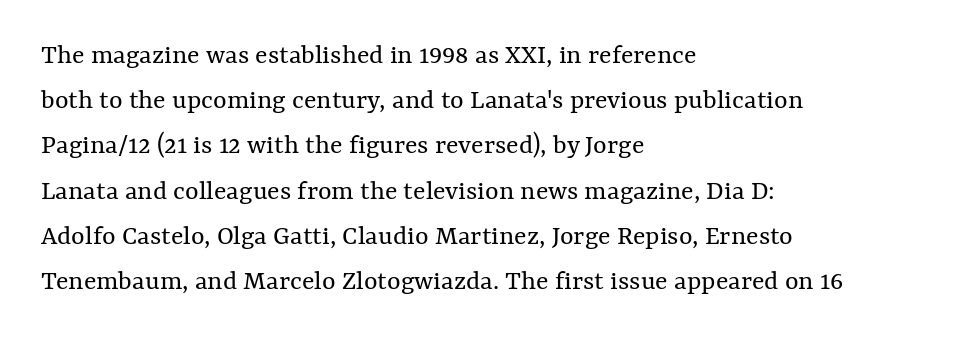
Q: Is the text bold? A: No.
Q: Is the text italic (slanted)? A: No, it is upright.
Q: Is the text underlined? A: No.
Q: How is the paragraph aligned? A: Left-aligned.
Q: Is the spacing between letters normal or unusually wide? A: Normal.
Q: Is the spacing between lines tight, normal or loose? A: Normal.
Q: Width (condensed, normal, or wide)? A: Normal.
Q: Stroke contrast? A: Medium.
Q: x-height? A: Medium.
Q: Monospaced? A: No.
